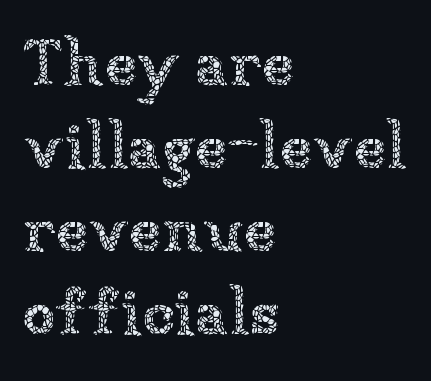
Caption: multi-line text, flush left, ragged right. A typesetter would mark this as roman, not italic. Vertical stems look standard width or narrower in stroke. Underlining? Definitely not there. Caption: standard tracking, unaltered. A normal amount of white space separates one row of letters from the next.
